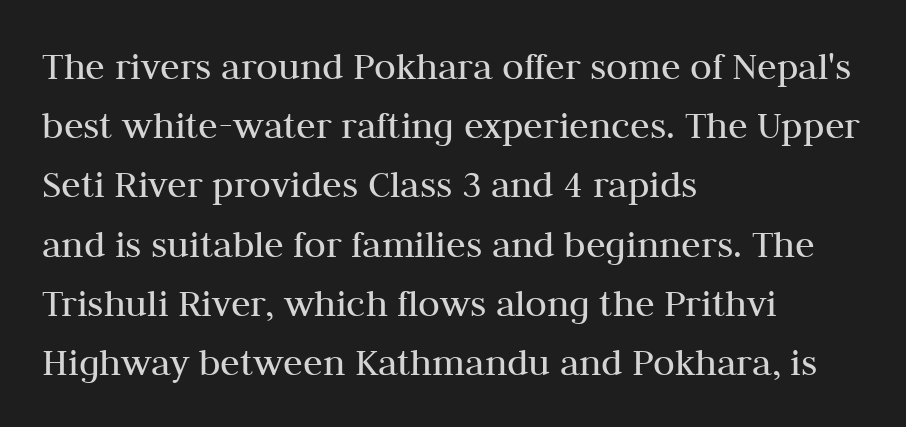
The image shows 40 px regular-weight serif type, upright; set left-aligned, normal line spacing (1.48x), normal letter spacing, not underlined; medium stroke contrast and a medium x-height.
